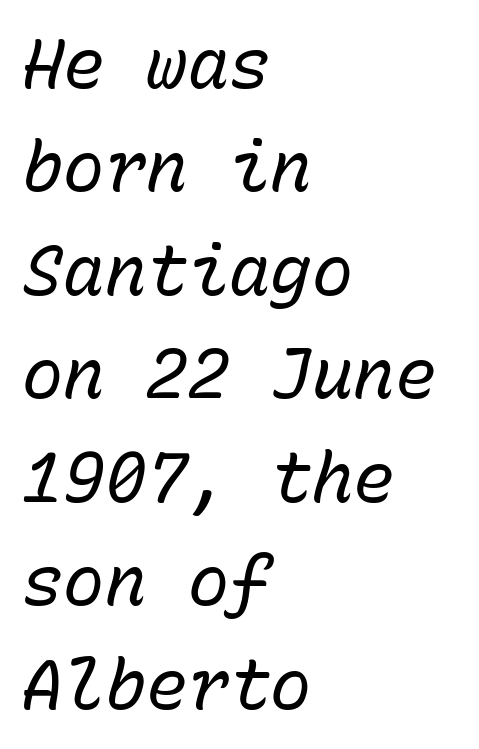
The characters are drawn with everyday or finer stroke widths. The baseline area is clear. If you drew a ruler down the left edge, every line would touch it. Designer's note — italics engaged.
